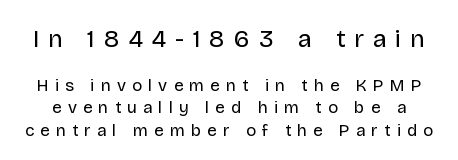
{"italic": "no", "bold": "no", "underline": "no", "line_spacing": "normal", "line_spacing_ratio": 1.32, "letter_spacing": "wide", "letter_spacing_em": 0.36, "larger_block": "first", "size_ratio": 1.47, "glyph_px": 25}
